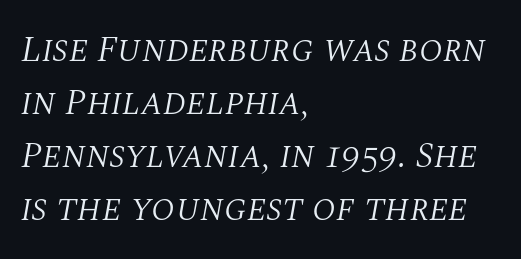
The image shows 37 px light serif type, italic (leaning right); set left-aligned, normal line spacing (1.43x), normal letter spacing, not underlined; medium stroke contrast and a large x-height.
